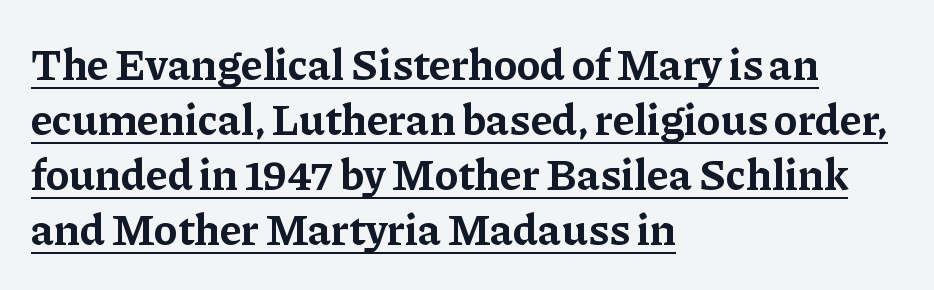
Q: Is the text bold? A: Yes.
Q: Is the text italic (slanted)? A: No, it is upright.
Q: Is the typeface a serif or a sans-serif typeface? A: Serif.
Q: Is the text underlined? A: Yes.
Q: How is the paragraph aligned? A: Left-aligned.
Q: Is the spacing between letters normal or unusually wide? A: Normal.
Q: Is the spacing between lines tight, normal or loose? A: Normal.
Q: Width (condensed, normal, or wide)? A: Normal.
Q: Stroke contrast? A: Low.
Q: x-height? A: Medium.
Q: Monospaced? A: No.
